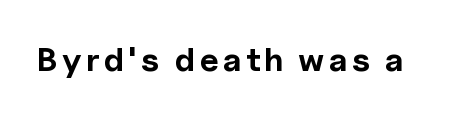
Every character sits straight up, as roman type does. The font family rendered here belongs to the sans-serif group. Do the characters align in a grid? No, the font is proportional. The baseline area is clear. Compared with an ordinary text face, these strokes are far heavier — a full bold.
